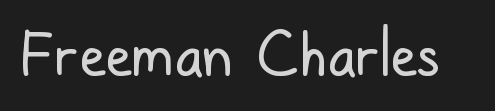
Q: Is the text bold? A: No.
Q: Is the text italic (slanted)? A: No, it is upright.
Q: Is the typeface a serif or a sans-serif typeface? A: Sans-serif.
Q: Is the text underlined? A: No.
Q: Is the spacing between letters normal or unusually wide? A: Normal.
Q: Width (condensed, normal, or wide)? A: Condensed.
Q: Stroke contrast? A: Low.
Q: x-height? A: Medium.
Q: Monospaced? A: No.
